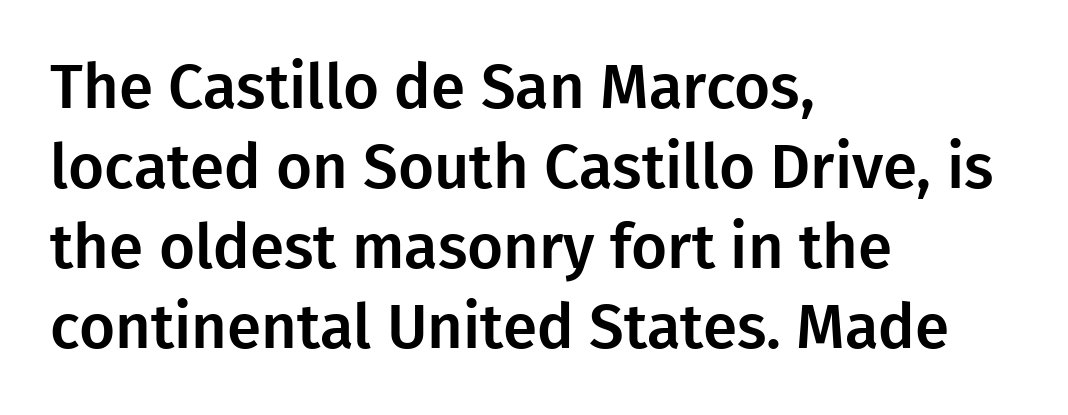
You could not count columns in this text — the font is proportionally spaced. Standard letterfit; no display-style spreading of the glyphs. Just letters on the line, the space beneath them empty. Reading down the block, your eye returns to a fixed left position each line.
